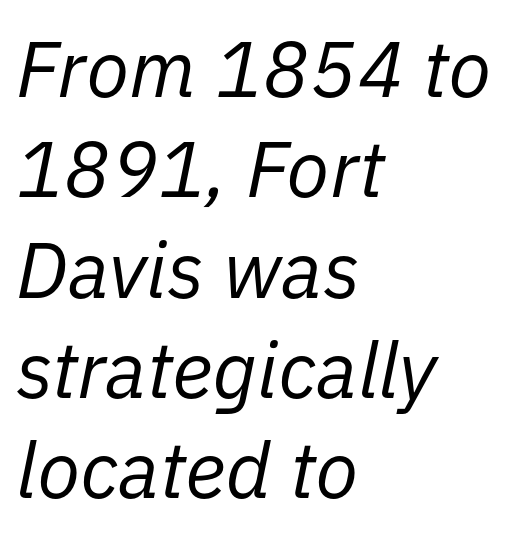
The image shows 79 px regular-weight type, italic (leaning right); set left-aligned, normal line spacing (1.27x), normal letter spacing, not underlined; low stroke contrast and a medium x-height.
